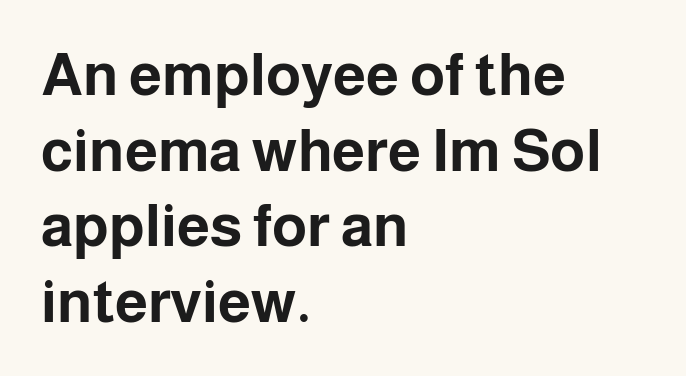
In terms of posture, this sample is upright. These lines are rendered in a variable-pitch font. Glance below the letters and you will spot only blank space. Compared with typical paragraphs, the rows here are spaced about the same.
